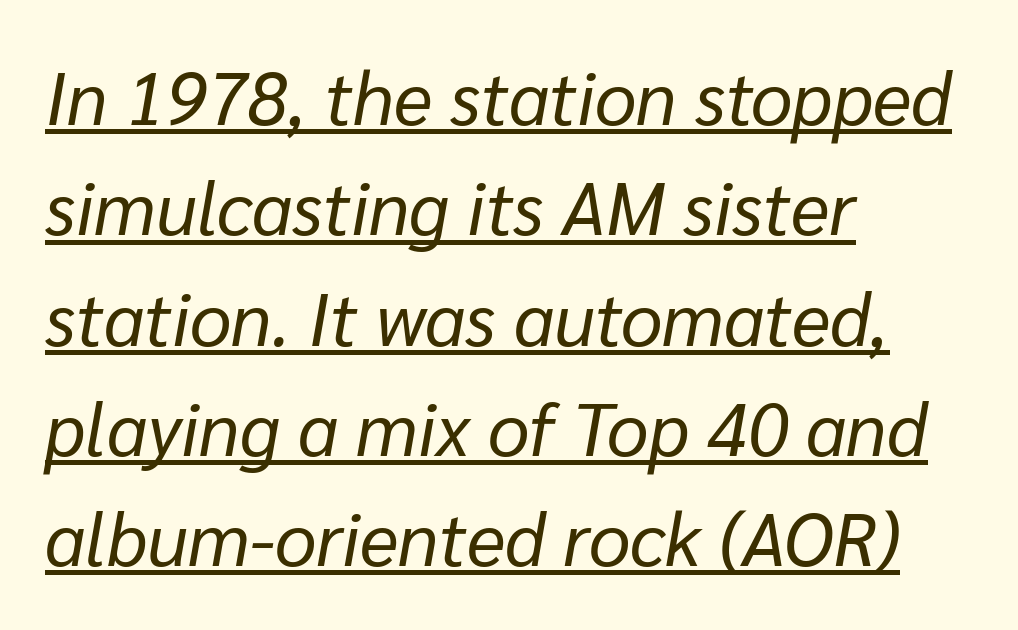
The image shows 74 px regular-weight type, italic (leaning right); set left-aligned, normal line spacing (1.49x), normal letter spacing, underlined; low stroke contrast and a medium x-height.
